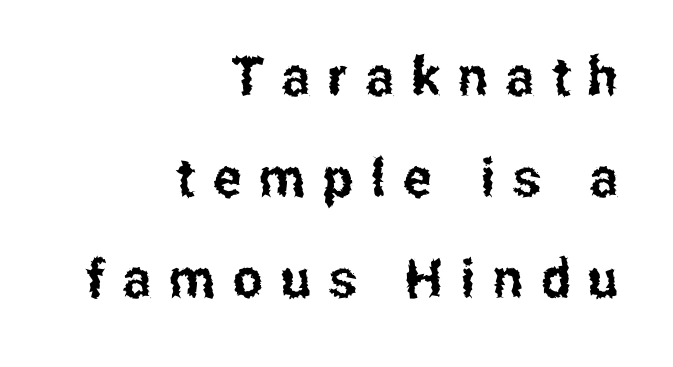
{"serif": "no", "italic": "no", "width": "condensed", "stroke_contrast": "low", "x_height": "medium", "monospaced": "no", "underline": "no", "align": "right", "line_spacing": "loose", "line_spacing_ratio": 1.91, "letter_spacing": "wide", "letter_spacing_em": 0.34, "glyph_px": 53}
